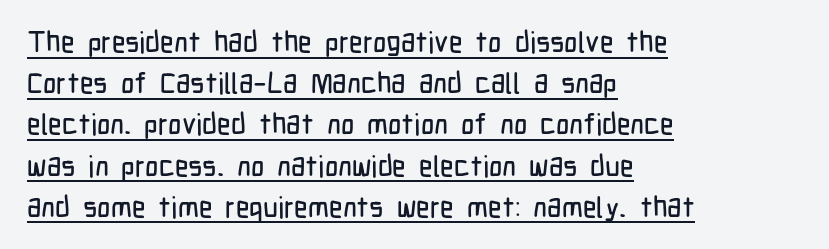
{"serif": "no", "italic": "no", "width": "condensed", "stroke_contrast": "low", "x_height": "medium", "monospaced": "no", "underline": "yes", "align": "left", "line_spacing": "normal", "line_spacing_ratio": 1.42, "letter_spacing": "normal", "letter_spacing_em": 0.0, "glyph_px": 29}
